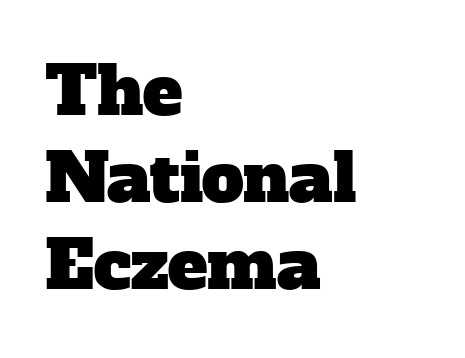
Q: Is the typeface a serif or a sans-serif typeface? A: Serif.
Q: Is the text underlined? A: No.
Q: How is the paragraph aligned? A: Left-aligned.
Q: Is the spacing between letters normal or unusually wide? A: Normal.
Q: Is the spacing between lines tight, normal or loose? A: Normal.
Q: Width (condensed, normal, or wide)? A: Normal.
Q: Stroke contrast? A: Low.
Q: x-height? A: Medium.
Q: Monospaced? A: No.
